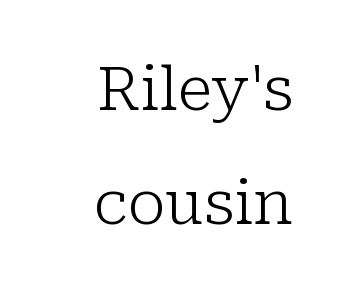
{"serif": "yes", "italic": "no", "bold": "no", "weight": "light", "width": "normal", "stroke_contrast": "low", "x_height": "medium", "monospaced": "no", "underline": "no", "align": "right", "line_spacing_ratio": 1.87, "letter_spacing": "normal", "letter_spacing_em": 0.0, "glyph_px": 61}
